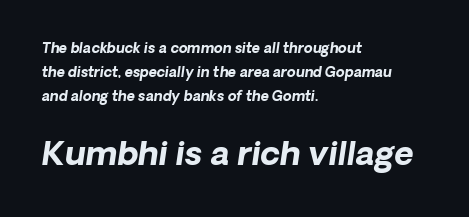
{"serif": "no", "bold": "yes", "weight": "bold", "width": "normal", "stroke_contrast": "low", "x_height": "medium", "monospaced": "no", "underline": "no", "align": "left", "line_spacing_ratio": 1.71, "letter_spacing": "normal", "letter_spacing_em": 0.0, "larger_block": "second", "size_ratio": 2.36, "glyph_px": 33}
